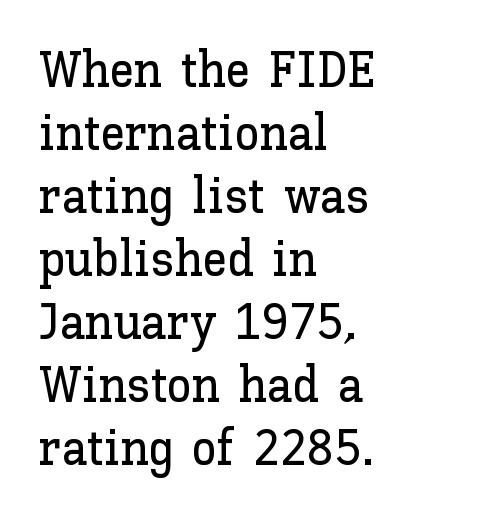
Horizontally, the lines are justified to the leading edge only. No extra tracking has been applied to these lines. A clean baseline with only descenders dipping below it. The passage shown is typed in a proportional face where columns would drift.
